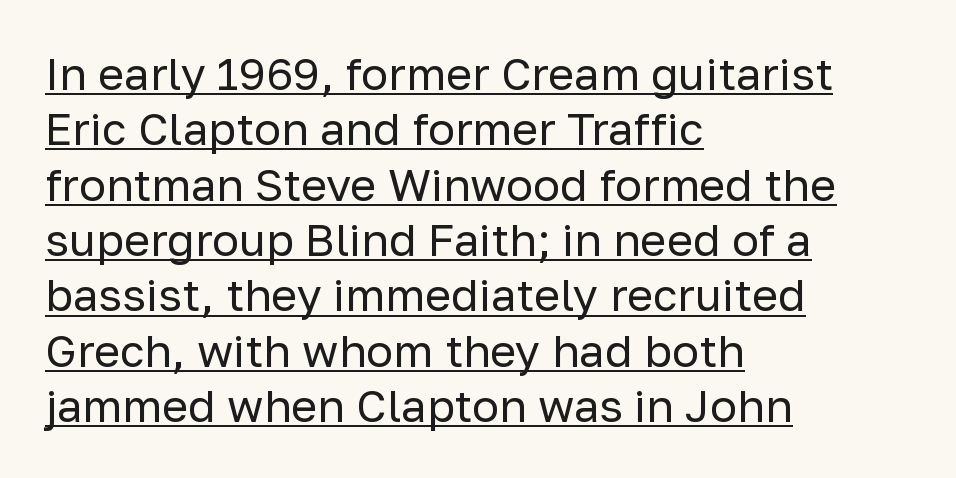
The image shows 45 px regular-weight sans-serif type, upright; set left-aligned, line spacing 1.23x, normal letter spacing, underlined; low stroke contrast and a medium x-height.
